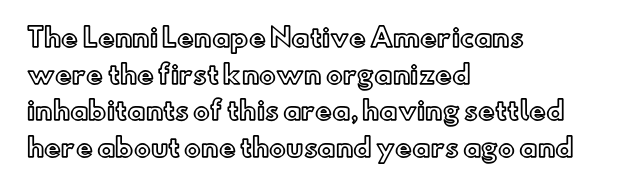
The image shows 25 px text type, upright; set left-aligned, normal line spacing (1.47x), normal letter spacing, not underlined.
